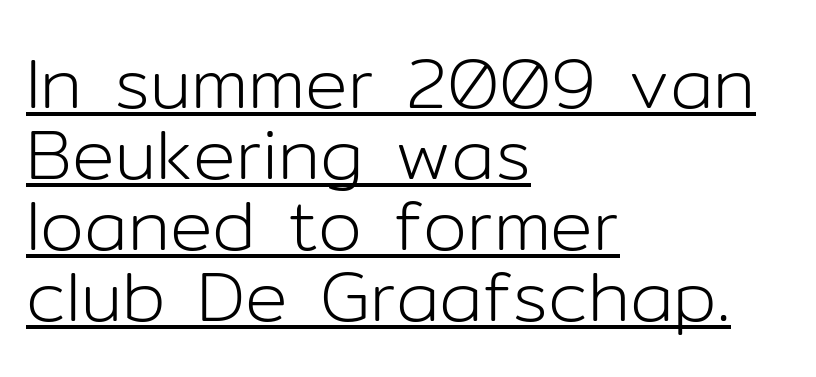
Looks like regular typesetting: each glyph gets only the width it needs. Stem width sits at or under what a default text font uses. The tracking reads as untouched default to a designer's eye. The rag falls on the right side of this text block. Underline: present. Successive baselines arrive quickly, one right under another.
